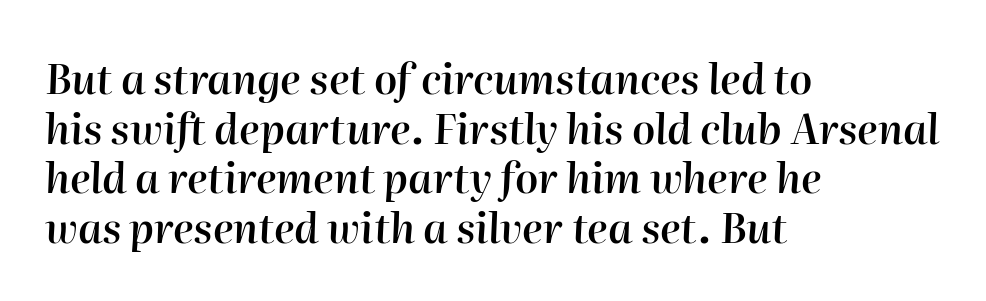
The line texture is even and compact thanks to regular tracking. Plain, unruled lines of type. Teacher's note: observe the even left margin — that is flush-left alignment. Is the type bold? Partly — it's a semibold, heavier than regular but not fully bold. The letters are slanted; this is an italic face. Spacing verdict: proportional, widths tailored to each character.
